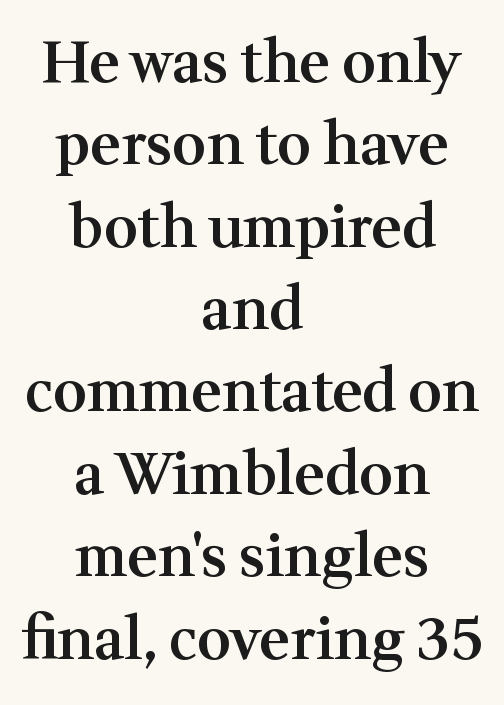
Q: Is the text bold? A: Semi-bold.
Q: Is the text italic (slanted)? A: No, it is upright.
Q: Is the typeface a serif or a sans-serif typeface? A: Serif.
Q: Is the text underlined? A: No.
Q: How is the paragraph aligned? A: Centered.
Q: Is the spacing between letters normal or unusually wide? A: Normal.
Q: Is the spacing between lines tight, normal or loose? A: Normal.
Q: Width (condensed, normal, or wide)? A: Normal.
Q: Stroke contrast? A: Medium.
Q: x-height? A: Medium.
Q: Monospaced? A: No.
